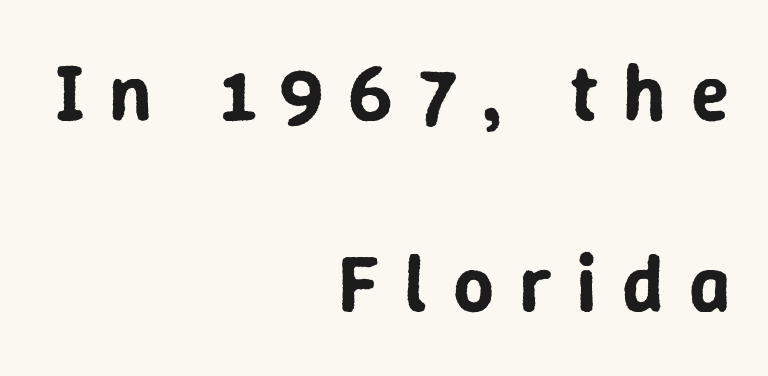
Q: Is the text italic (slanted)? A: No, it is upright.
Q: Is the typeface a serif or a sans-serif typeface? A: Sans-serif.
Q: Is the text underlined? A: No.
Q: How is the paragraph aligned? A: Right-aligned.
Q: Is the spacing between letters normal or unusually wide? A: Unusually wide.
Q: Is the spacing between lines tight, normal or loose? A: Loose.
Q: Width (condensed, normal, or wide)? A: Normal.
Q: Stroke contrast? A: Low.
Q: x-height? A: Medium.
Q: Monospaced? A: No.
